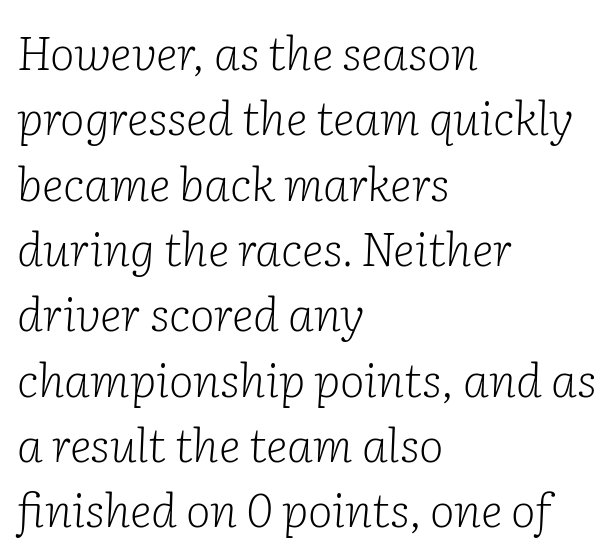
{"serif": "yes", "italic": "yes", "lean": "right", "slant_degrees": 2, "bold": "no", "weight": "light", "width": "normal", "stroke_contrast": "low", "x_height": "medium", "monospaced": "no", "underline": "no", "align": "left", "line_spacing": "normal", "line_spacing_ratio": 1.39, "letter_spacing": "normal", "letter_spacing_em": 0.0, "glyph_px": 47}
